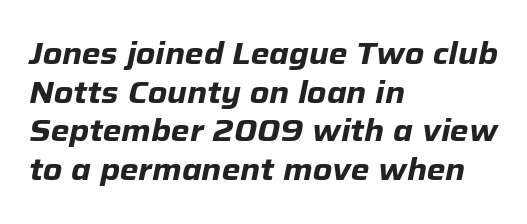
Q: Is the text bold? A: Yes.
Q: Is the text italic (slanted)? A: Yes, it leans right by about 12 degrees.
Q: Is the text underlined? A: No.
Q: How is the paragraph aligned? A: Left-aligned.
Q: Is the spacing between letters normal or unusually wide? A: Normal.
Q: Is the spacing between lines tight, normal or loose? A: Normal.
Q: Width (condensed, normal, or wide)? A: Normal.
Q: Stroke contrast? A: Low.
Q: x-height? A: Medium.
Q: Monospaced? A: No.
